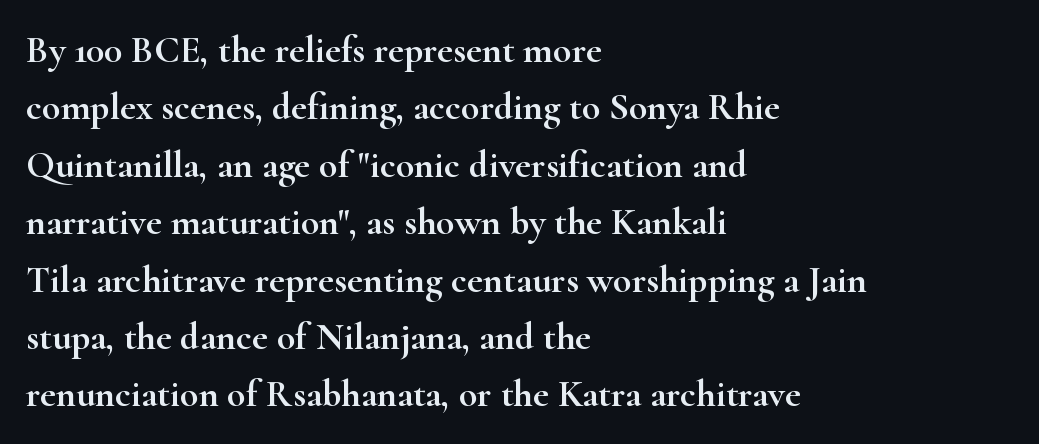
Words appear dense and cohesive because spacing is normal. This rendering features lettering with no underline. Visually the block forms a straight wall on the left and a jagged coastline on the right. Students, observe: this is what conventionally led text looks like. This sample has the flowing, uneven cadence of proportional lettering.
